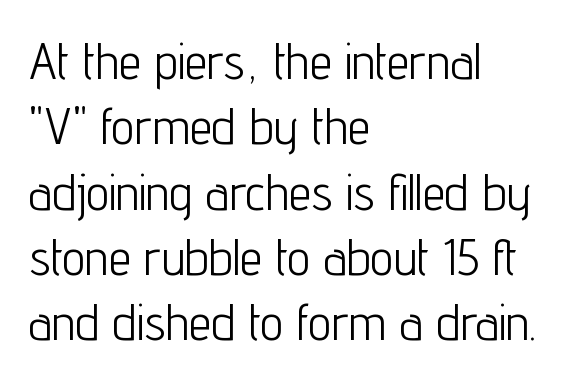
{"serif": "no", "italic": "no", "bold": "no", "weight": "light", "width": "condensed", "stroke_contrast": "low", "x_height": "medium", "monospaced": "no", "underline": "no", "align": "left", "line_spacing": "normal", "line_spacing_ratio": 1.28, "letter_spacing": "normal", "letter_spacing_em": 0.0, "glyph_px": 51}
